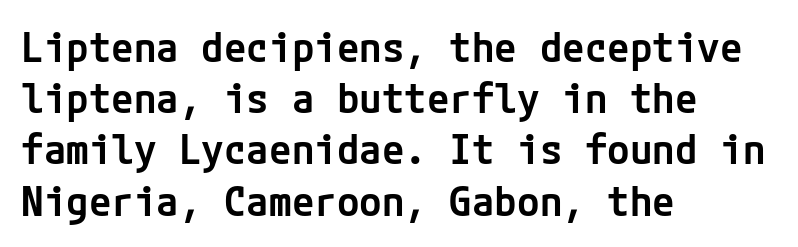
The image shows 41 px semibold sans-serif type, upright; set left-aligned, normal line spacing (1.25x), normal letter spacing, not underlined; low stroke contrast and a medium x-height.
